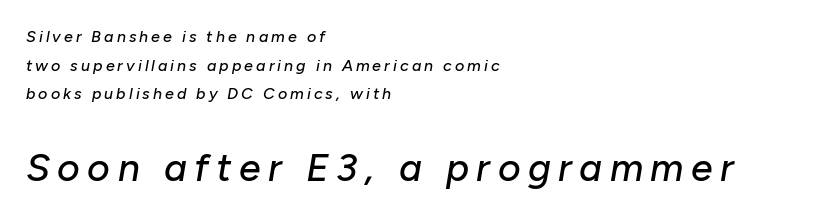
Q: Is the text italic (slanted)? A: Yes, it leans right by about 10 degrees.
Q: Is the text underlined? A: No.
Q: How is the paragraph aligned? A: Left-aligned.
Q: Which block of text is set in a larger size, the first (top) or the second (bottom)? A: The second (bottom) one.
Q: Width (condensed, normal, or wide)? A: Normal.
Q: Stroke contrast? A: Low.
Q: x-height? A: Medium.
Q: Monospaced? A: No.
